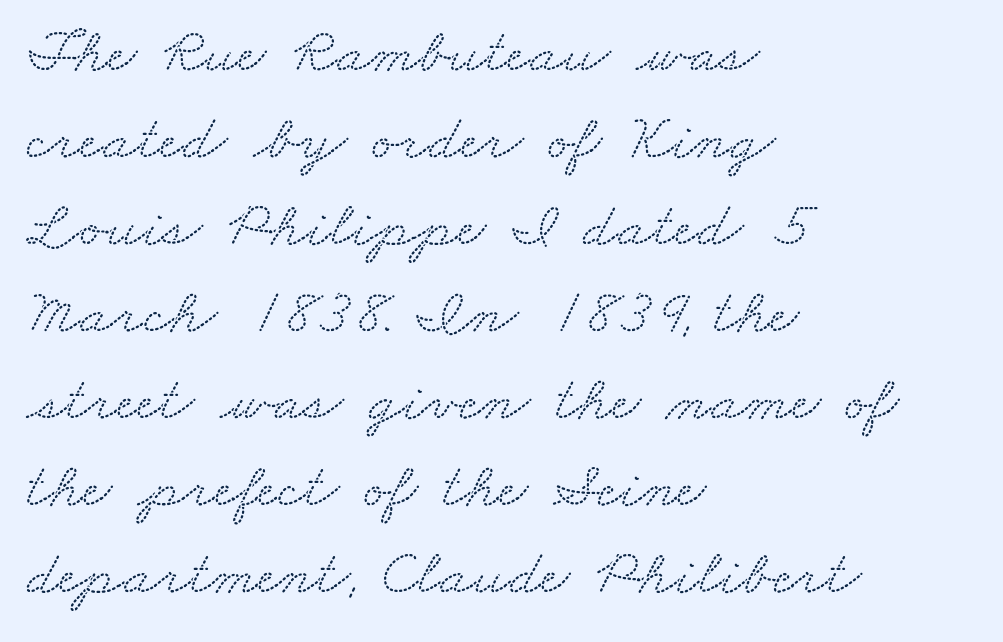
{"serif": "yes", "width": "wide", "stroke_contrast": "low", "x_height": "small", "monospaced": "no", "underline": "no", "align": "left", "line_spacing": "normal", "line_spacing_ratio": 1.36, "letter_spacing": "normal", "letter_spacing_em": 0.0, "glyph_px": 64}
